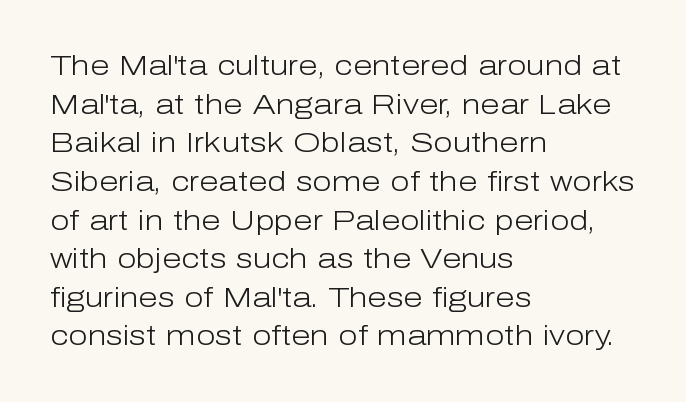
{"serif": "no", "italic": "no", "bold": "no", "weight": "light", "width": "normal", "stroke_contrast": "low", "x_height": "medium", "monospaced": "no", "underline": "no", "align": "left", "line_spacing": "normal", "line_spacing_ratio": 1.38, "letter_spacing": "normal", "letter_spacing_em": 0.0, "glyph_px": 28}
